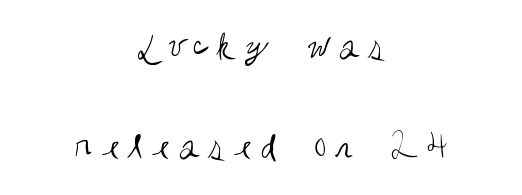
The vertical gap from one line to the next is large. Character widths vary here, with narrow letters taking less room than wide ones. The typeface has the unassuming heft of standard copy or less. The strip under each line holds only bare page. The text block is weighted toward neither margin, spreading evenly from the middle.
